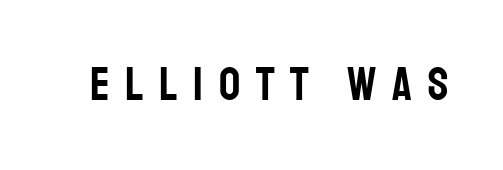
{"serif": "no", "italic": "no", "width": "condensed", "stroke_contrast": "low", "x_height": "large", "monospaced": "no", "underline": "no", "letter_spacing": "wide", "letter_spacing_em": 0.33, "glyph_px": 47}
